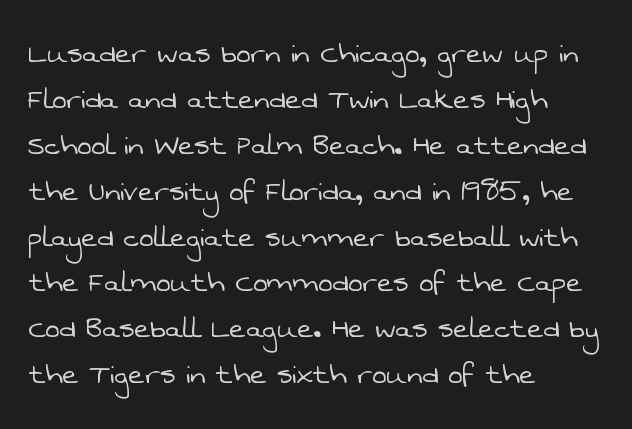
Q: Is the text bold? A: No.
Q: Is the typeface a serif or a sans-serif typeface? A: Sans-serif.
Q: Is the text underlined? A: No.
Q: How is the paragraph aligned? A: Left-aligned.
Q: Is the spacing between letters normal or unusually wide? A: Normal.
Q: Is the spacing between lines tight, normal or loose? A: Normal.
Q: Width (condensed, normal, or wide)? A: Normal.
Q: Stroke contrast? A: Low.
Q: x-height? A: Medium.
Q: Monospaced? A: No.
